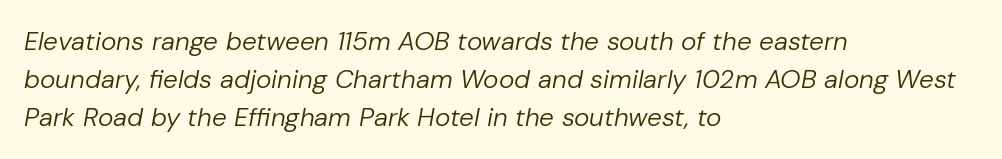
{"italic": "yes", "lean": "right", "slant_degrees": 10, "bold": "no", "underline": "no", "align": "left", "line_spacing": "normal", "line_spacing_ratio": 1.46, "letter_spacing": "normal", "letter_spacing_em": 0.0, "glyph_px": 26}
